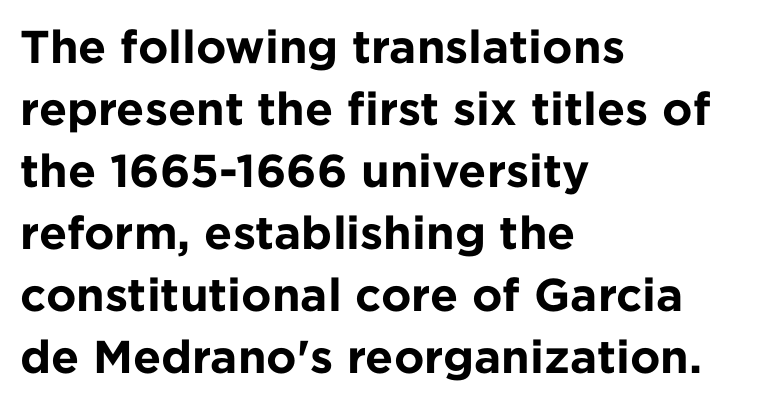
{"serif": "no", "italic": "no", "bold": "yes", "weight": "bold", "width": "normal", "stroke_contrast": "low", "x_height": "medium", "monospaced": "no", "underline": "no", "align": "left", "line_spacing": "normal", "line_spacing_ratio": 1.35, "letter_spacing": "normal", "letter_spacing_em": 0.0, "glyph_px": 46}
